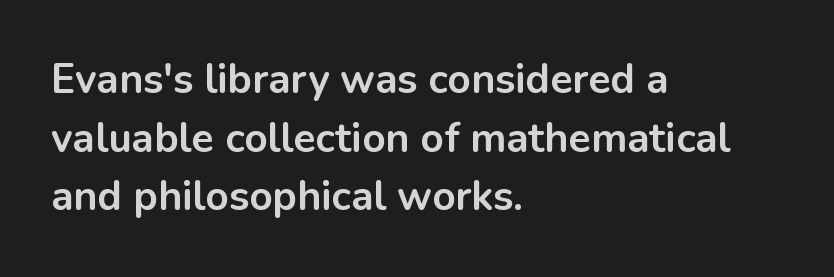
How heavy is the stroke? Heavy — this is a bold. Notice how descenders clear the ascenders below comfortably — that's standard leading. Each letter keeps its own natural width here, so spacing adapts to shape. Short and long lines alike share a common starting point at left.
